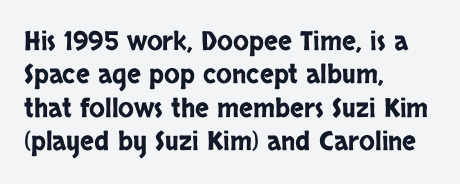
Beneath every word, the page is bare. Evenly set lines give the paragraph a standard silhouette. The compositor pushed each line to the left boundary. Spacing between characters is what you'd get straight out of the box. When letters stand straight like this, we call the style roman or upright.
